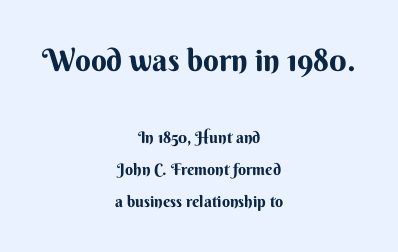
Q: Is the text bold? A: Yes.
Q: Is the text italic (slanted)? A: No, it is upright.
Q: Is the typeface a serif or a sans-serif typeface? A: Sans-serif.
Q: Is the text underlined? A: No.
Q: How is the paragraph aligned? A: Centered.
Q: Is the spacing between letters normal or unusually wide? A: Normal.
Q: Is the spacing between lines tight, normal or loose? A: Loose.
Q: Which block of text is set in a larger size, the first (top) or the second (bottom)? A: The first (top) one.
Q: Width (condensed, normal, or wide)? A: Normal.
Q: Stroke contrast? A: Medium.
Q: x-height? A: Small.
Q: Monospaced? A: No.
